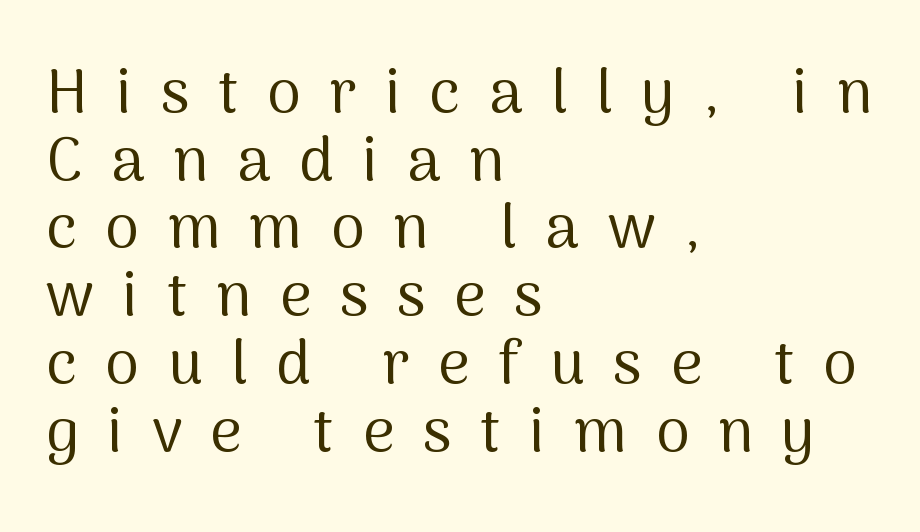
The image shows 61 px regular-weight sans-serif type, upright; set left-aligned, tight line spacing (1.11x), unusually wide letter spacing (+0.47 em), not underlined; medium stroke contrast and a medium x-height.
